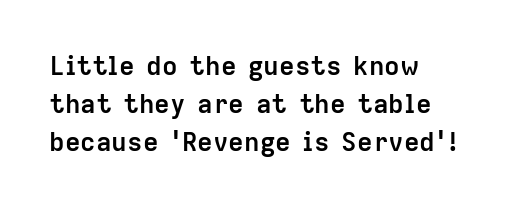
Q: Is the text bold? A: Yes.
Q: Is the text italic (slanted)? A: No, it is upright.
Q: Is the text underlined? A: No.
Q: How is the paragraph aligned? A: Left-aligned.
Q: Is the spacing between letters normal or unusually wide? A: Normal.
Q: Is the spacing between lines tight, normal or loose? A: Normal.
